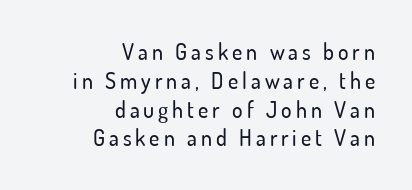
{"italic": "no", "underline": "no", "align": "right", "line_spacing": "normal", "line_spacing_ratio": 1.31, "glyph_px": 22}
